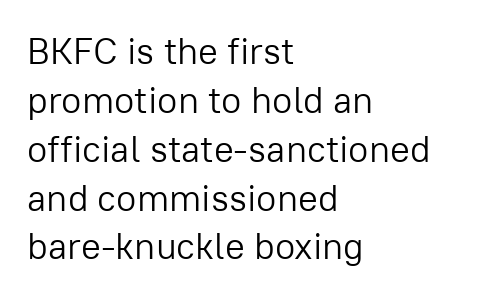
Each letter keeps its own natural width here, so spacing adapts to shape. Tracking here is standard; glyphs follow each other at the usual distance. Is the stroke heavy? The answer is a plain regular-or-lighter. Notice how the passage keeps a crisp vertical edge on the left only. How would I describe the line gaps? Plain and ordinary. Nope, no serifs anywhere on these letters.
